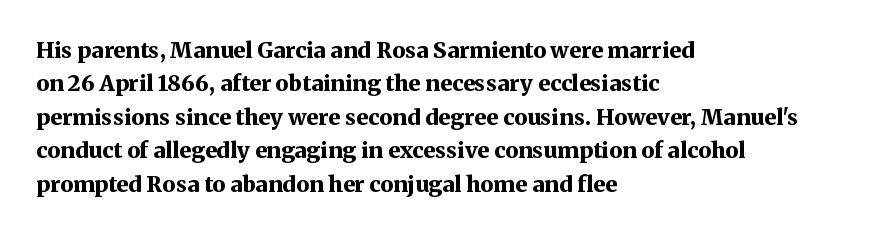
The image shows 22 px bold type, upright; set left-aligned, normal line spacing (1.52x), normal letter spacing, not underlined.
